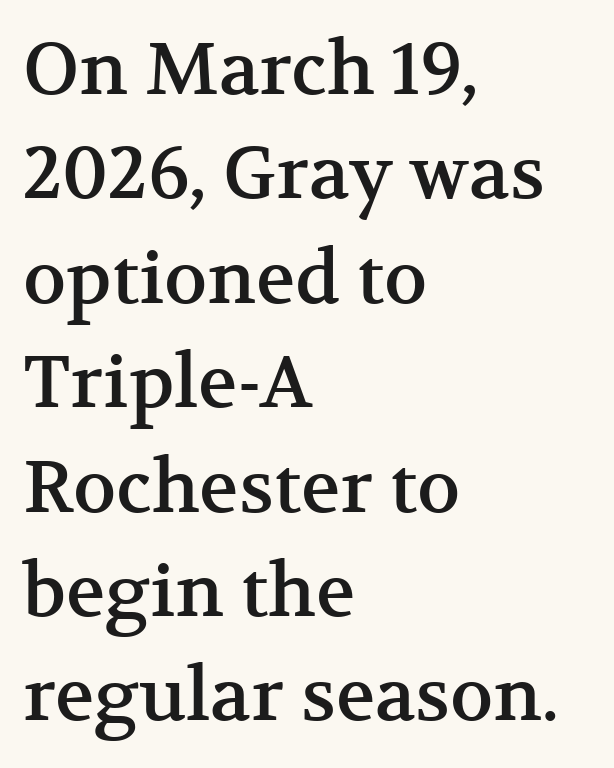
Q: Is the text italic (slanted)? A: No, it is upright.
Q: Is the typeface a serif or a sans-serif typeface? A: Serif.
Q: Is the text underlined? A: No.
Q: How is the paragraph aligned? A: Left-aligned.
Q: Is the spacing between letters normal or unusually wide? A: Normal.
Q: Is the spacing between lines tight, normal or loose? A: Normal.
Q: Width (condensed, normal, or wide)? A: Normal.
Q: Stroke contrast? A: Medium.
Q: x-height? A: Medium.
Q: Monospaced? A: No.
